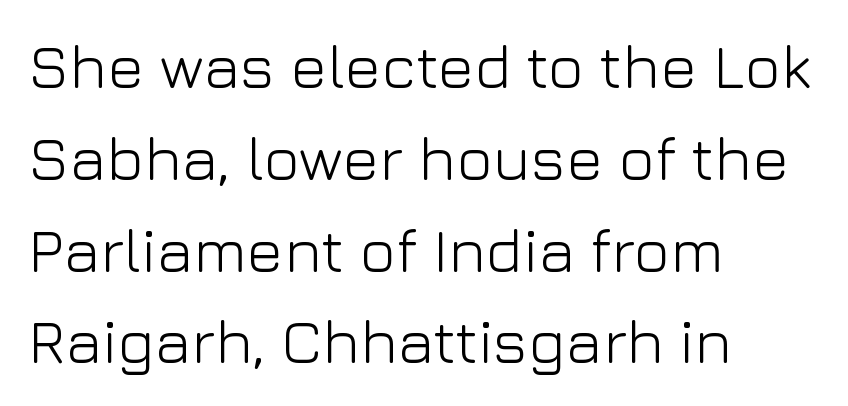
{"serif": "no", "italic": "no", "bold": "no", "weight": "light", "width": "normal", "stroke_contrast": "low", "x_height": "medium", "monospaced": "no", "underline": "no", "align": "left", "line_spacing": "normal", "line_spacing_ratio": 1.48, "letter_spacing": "normal", "letter_spacing_em": 0.0, "glyph_px": 62}
